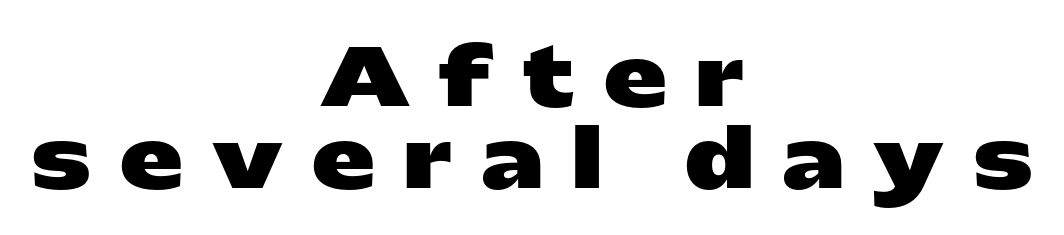
Q: Is the text bold? A: Yes.
Q: Is the text italic (slanted)? A: No, it is upright.
Q: Is the typeface a serif or a sans-serif typeface? A: Sans-serif.
Q: Is the text underlined? A: No.
Q: How is the paragraph aligned? A: Centered.
Q: Is the spacing between letters normal or unusually wide? A: Unusually wide.
Q: Is the spacing between lines tight, normal or loose? A: Tight.
Q: Width (condensed, normal, or wide)? A: Wide.
Q: Stroke contrast? A: Low.
Q: x-height? A: Medium.
Q: Monospaced? A: No.
